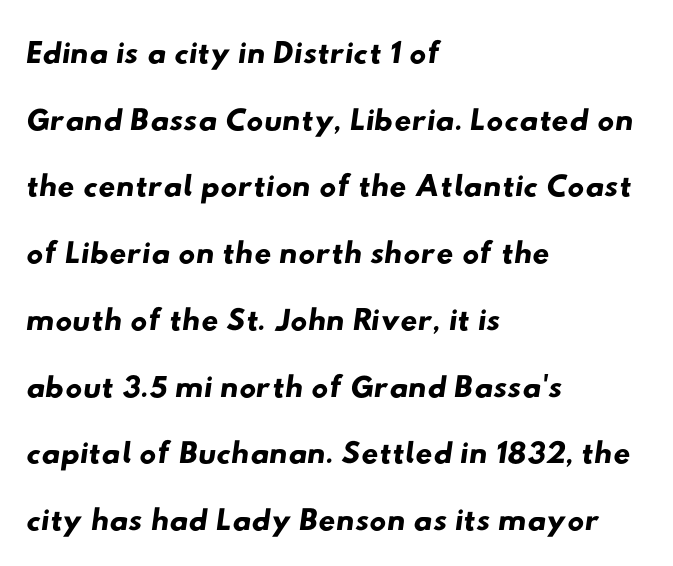
The setting favours the left margin, as ordinary paragraphs usually do. Spacing between characters is what you'd get straight out of the box. These lines are composed in type without serifs. Line spacing here is normal. Think of a printed novel: that variable character pitch is what you see here.
